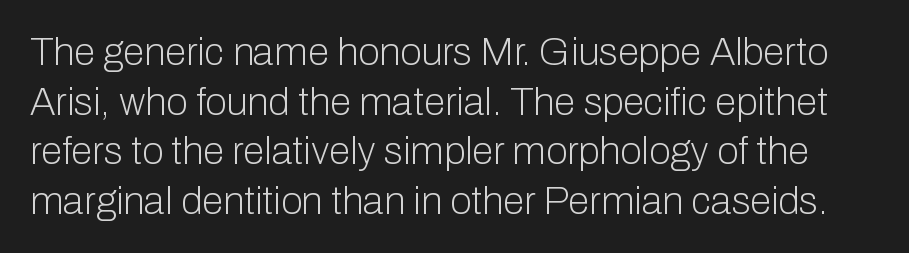
The image shows 39 px light sans-serif type, upright; set normal line spacing (1.27x), normal letter spacing, not underlined; low stroke contrast and a medium x-height.
